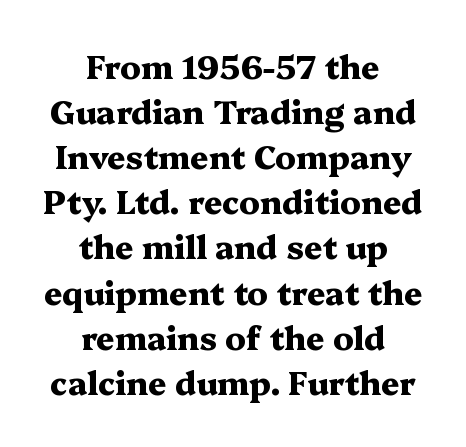
Q: Is the text bold? A: Yes.
Q: Is the text italic (slanted)? A: No, it is upright.
Q: Is the typeface a serif or a sans-serif typeface? A: Serif.
Q: Is the text underlined? A: No.
Q: How is the paragraph aligned? A: Centered.
Q: Is the spacing between letters normal or unusually wide? A: Normal.
Q: Is the spacing between lines tight, normal or loose? A: Normal.
Q: Width (condensed, normal, or wide)? A: Wide.
Q: Stroke contrast? A: Medium.
Q: x-height? A: Medium.
Q: Monospaced? A: No.
